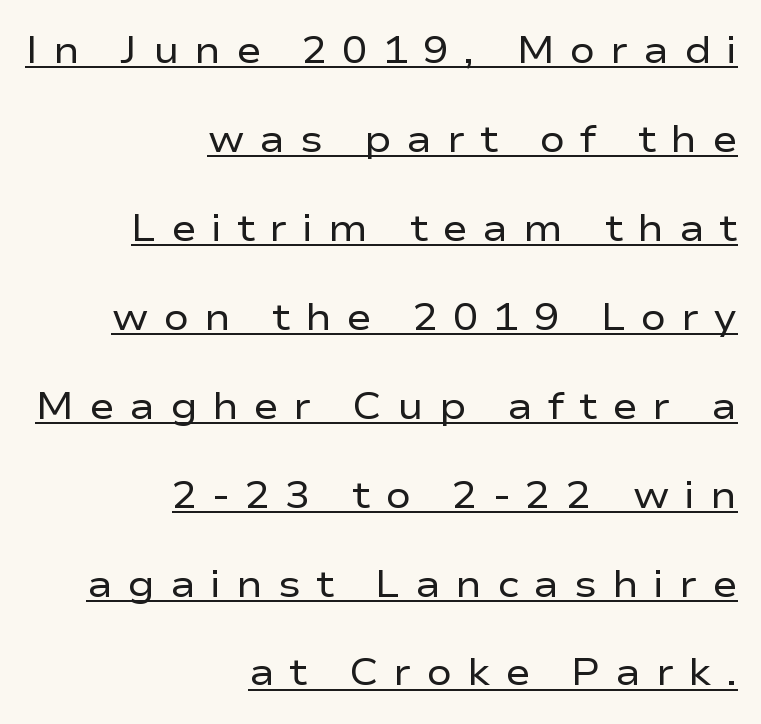
The image shows 38 px regular-weight, wide sans-serif type, upright; set right-aligned, loose line spacing (2.34x), unusually wide letter spacing (+0.39 em), underlined; low stroke contrast and a medium x-height.
